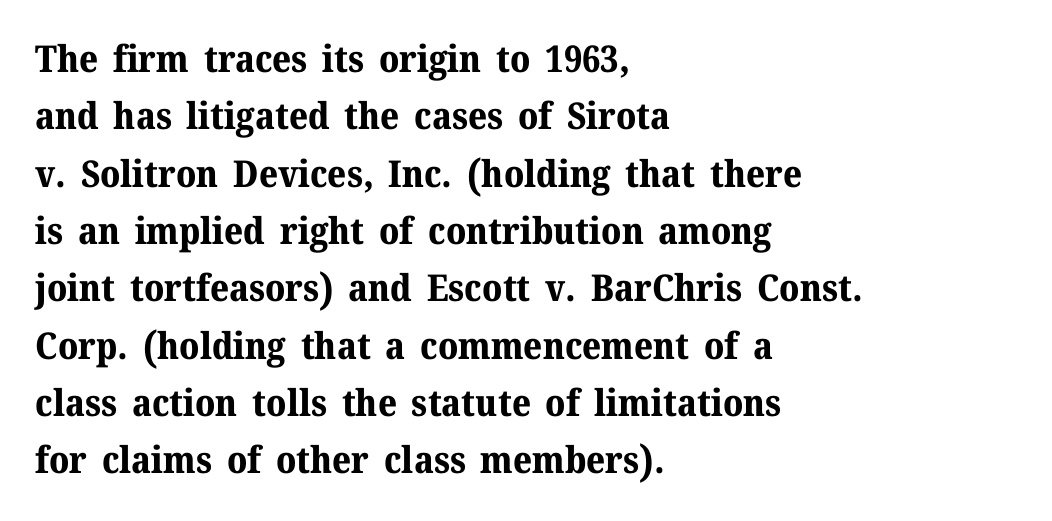
These lines keep a tight, regular rhythm from letter to letter. Stroke thickness is high; the sample reads as a true bold. A typesetter would mark this as roman, not italic. Line beginnings align vertically; line endings do not. The words here are not underlined. Honestly, the row spacing looks completely unremarkable.
